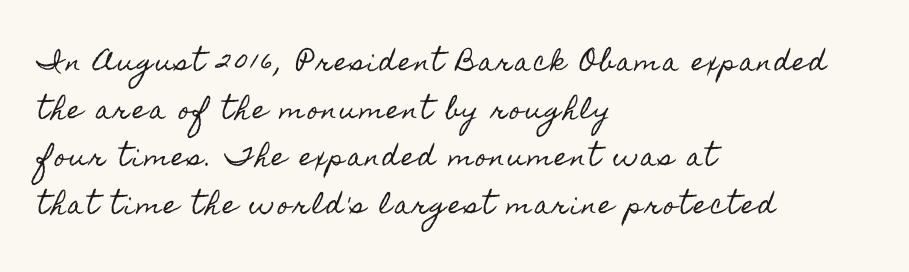
Line beginnings align vertically; line endings do not. A great deal of white space separates one row of letters from the next. This rendering features lettering with no underline.
